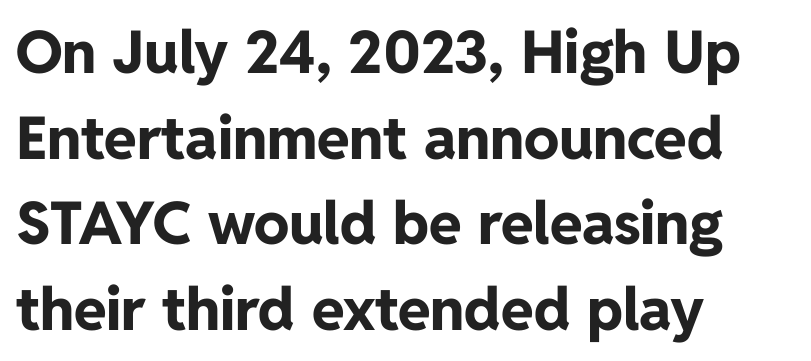
{"serif": "no", "italic": "no", "bold": "yes", "weight": "bold", "width": "normal", "stroke_contrast": "low", "x_height": "medium", "monospaced": "no", "underline": "no", "align": "left", "line_spacing": "normal", "line_spacing_ratio": 1.45, "letter_spacing": "normal", "letter_spacing_em": 0.0, "glyph_px": 59}
